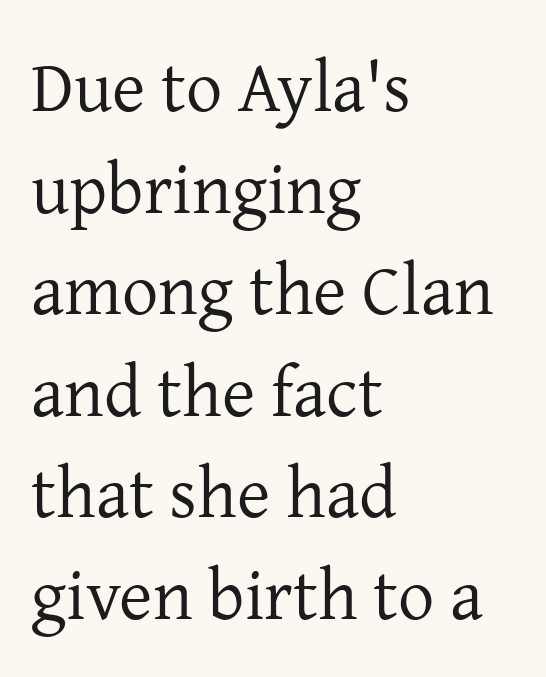
Each letter keeps its own natural width here, so spacing adapts to shape. Compared with typical paragraphs, the rows here are spaced about the same. Serifs: yes, visible at the terminals of the letterforms. These glyphs show unthickened strokes, regular width or finer. If you drew a line through each stem, it would be perfectly vertical.
